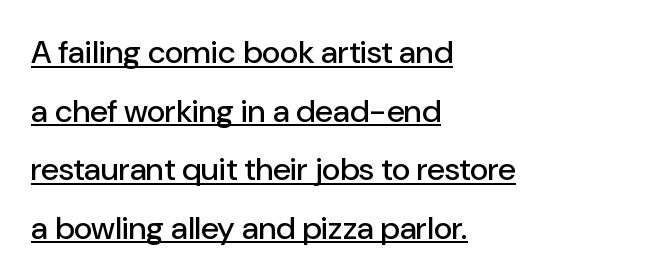
Q: Is the text italic (slanted)? A: No, it is upright.
Q: Is the typeface a serif or a sans-serif typeface? A: Sans-serif.
Q: Is the text underlined? A: Yes.
Q: How is the paragraph aligned? A: Left-aligned.
Q: Is the spacing between letters normal or unusually wide? A: Normal.
Q: Width (condensed, normal, or wide)? A: Normal.
Q: Stroke contrast? A: Low.
Q: x-height? A: Medium.
Q: Monospaced? A: No.
